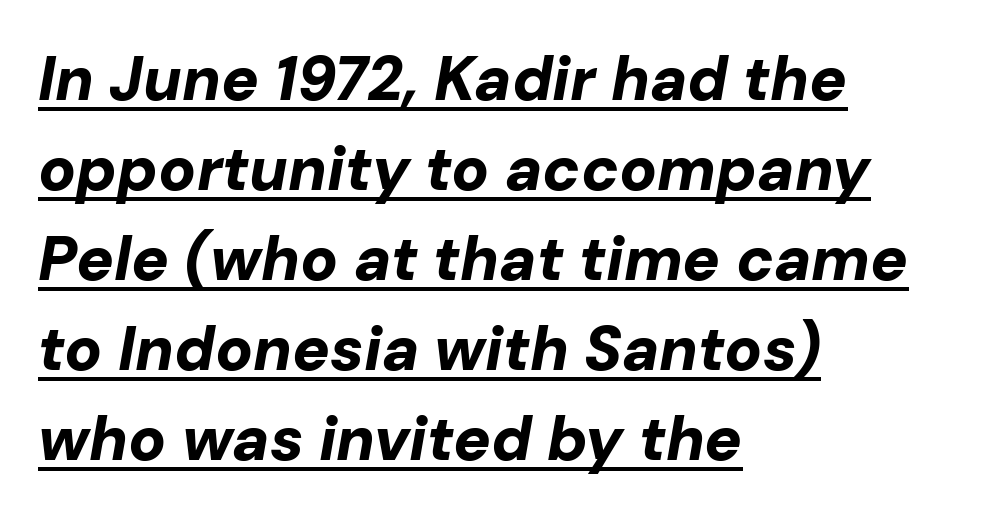
{"italic": "yes", "lean": "right", "slant_degrees": 10, "bold": "yes", "weight": "bold", "width": "normal", "stroke_contrast": "low", "x_height": "medium", "monospaced": "no", "underline": "yes", "align": "left", "line_spacing": "normal", "line_spacing_ratio": 1.45, "letter_spacing": "normal", "letter_spacing_em": 0.0, "glyph_px": 62}
